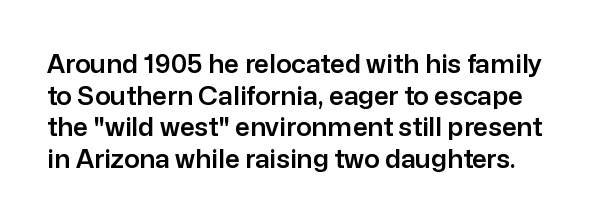
The image shows 26 px text type, upright; set line spacing 1.22x, normal letter spacing, not underlined.
